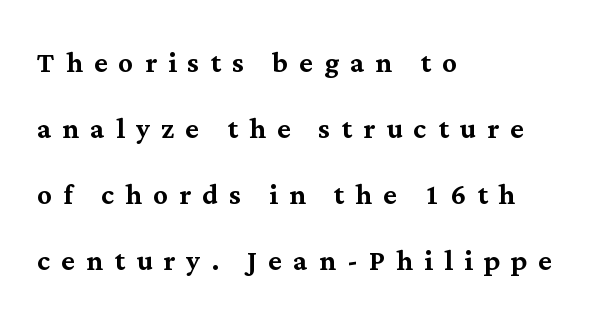
This is the regular roman posture of the typeface. This sample uses expanded letter spacing, leaving extra air between glyphs. Character widths vary here, with narrow letters taking less room than wide ones. Descender tails drop into unmarked territory.
